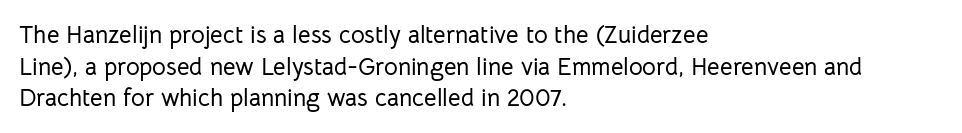
Q: Is the text italic (slanted)? A: No, it is upright.
Q: Is the text underlined? A: No.
Q: How is the paragraph aligned? A: Left-aligned.
Q: Is the spacing between letters normal or unusually wide? A: Normal.
Q: Is the spacing between lines tight, normal or loose? A: Normal.
